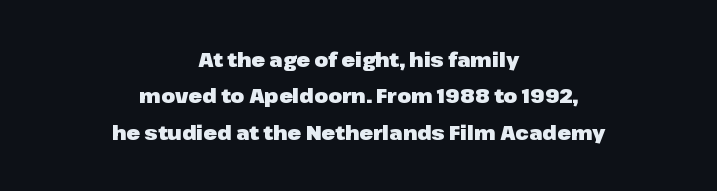
The image shows 20 px bold type, upright; set centered, line spacing 1.82x, normal letter spacing, not underlined.
